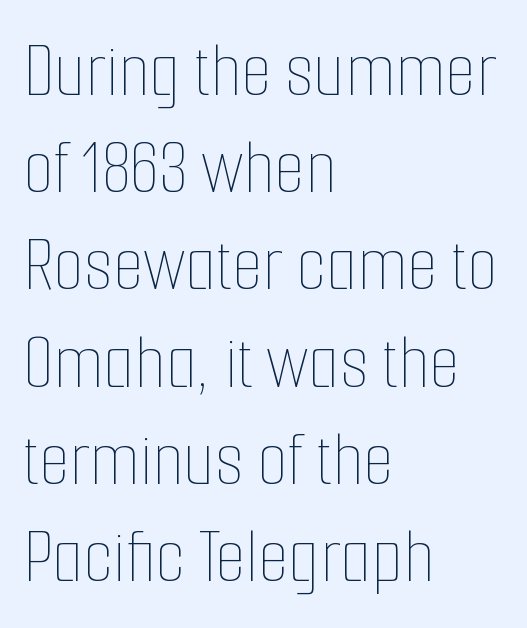
{"italic": "no", "bold": "no", "weight": "thin", "width": "condensed", "stroke_contrast": "low", "x_height": "medium", "monospaced": "no", "underline": "no", "align": "left", "line_spacing_ratio": 1.23, "letter_spacing": "normal", "letter_spacing_em": 0.0, "glyph_px": 79}
